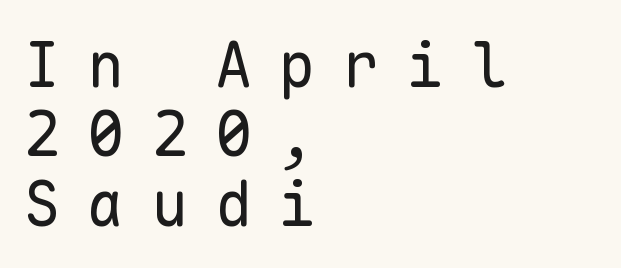
Very little white space separates one row of letters from the next. Clear beneath every line of the passage. Ascenders rise straight up at ninety degrees. Look at the tracking — it's clearly loosened, letters drifting apart.
